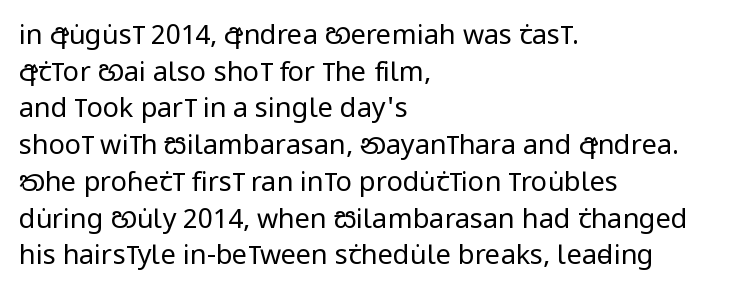
Q: Is the text bold? A: No.
Q: Is the text italic (slanted)? A: No, it is upright.
Q: Is the text underlined? A: No.
Q: How is the paragraph aligned? A: Left-aligned.
Q: Is the spacing between letters normal or unusually wide? A: Normal.
Q: Is the spacing between lines tight, normal or loose? A: Normal.
